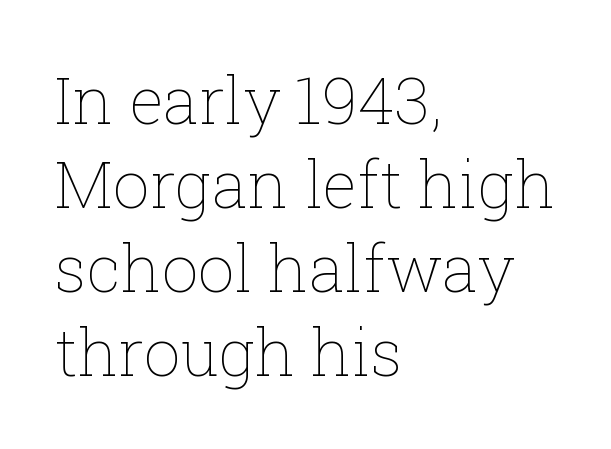
The image shows 65 px thin type, upright; set left-aligned, normal line spacing (1.29x), normal letter spacing, not underlined; low stroke contrast and a medium x-height.
